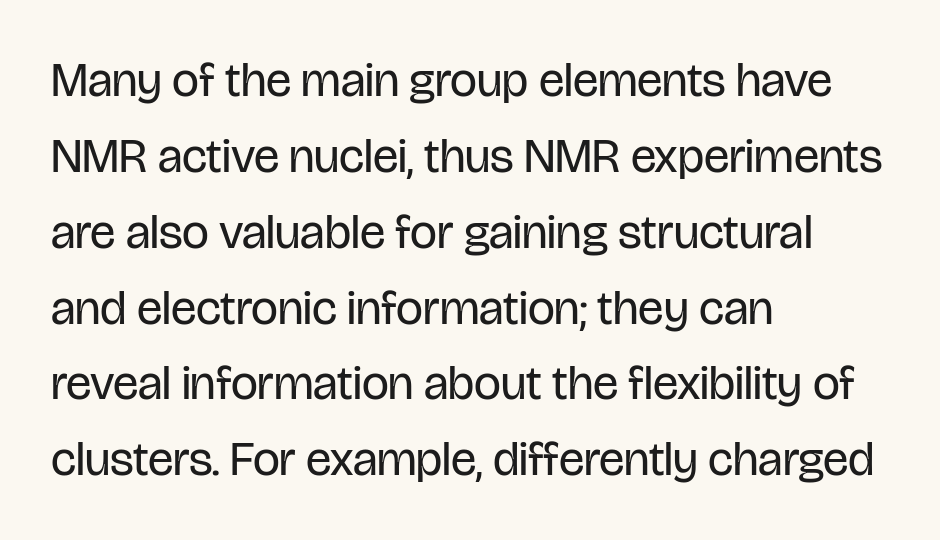
The image shows 48 px regular-weight, condensed sans-serif type, upright; set left-aligned, normal line spacing (1.58x), normal letter spacing, not underlined; low stroke contrast and a large x-height.
